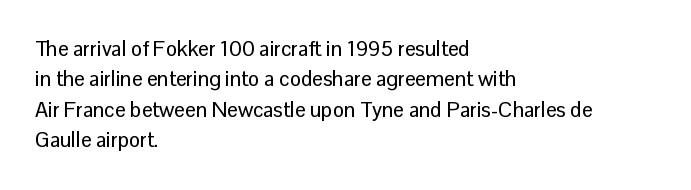
The image shows 21 px text type, upright; set left-aligned, normal line spacing (1.45x), normal letter spacing, not underlined.
